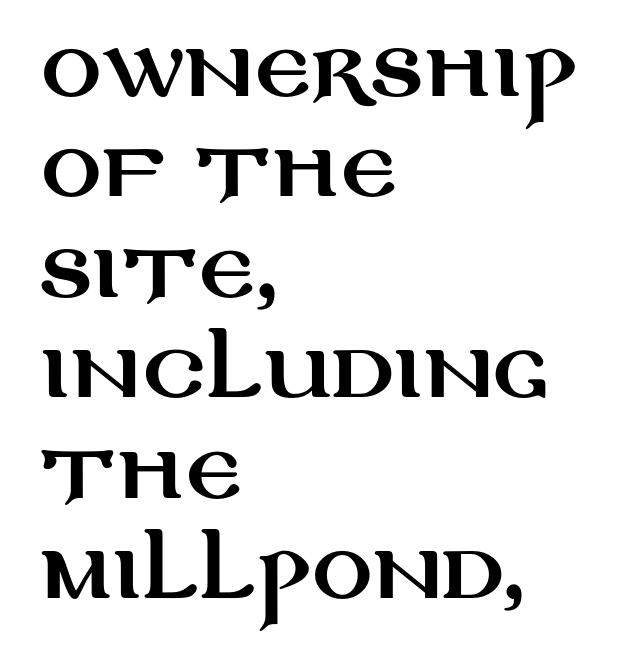
The image shows 75 px wide sans-serif type, upright; set left-aligned, normal line spacing (1.34x), normal letter spacing, not underlined; medium stroke contrast and a large x-height.
